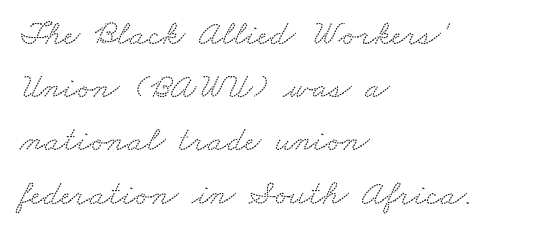
{"width": "wide", "stroke_contrast": "low", "x_height": "small", "monospaced": "no", "underline": "no", "align": "left", "line_spacing": "normal", "line_spacing_ratio": 1.52, "letter_spacing": "normal", "letter_spacing_em": 0.0, "glyph_px": 35}
